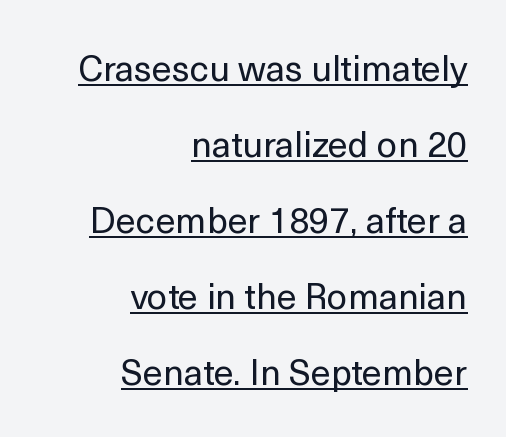
The image shows 36 px regular-weight sans-serif type, upright; set right-aligned, loose line spacing (2.11x), normal letter spacing, underlined; a medium x-height.
